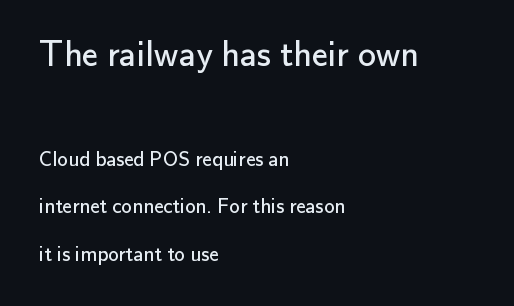
The image shows 36 px regular-weight sans-serif type, upright; set left-aligned, loose line spacing (2.27x), normal letter spacing, not underlined; the first (top) block is 1.71x larger; low stroke contrast and a small x-height.
